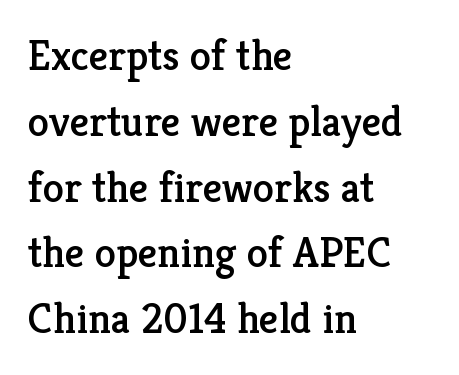
{"serif": "yes", "italic": "no", "width": "normal", "stroke_contrast": "low", "x_height": "medium", "monospaced": "no", "underline": "no", "align": "left", "line_spacing": "normal", "line_spacing_ratio": 1.53, "letter_spacing": "normal", "letter_spacing_em": 0.0, "glyph_px": 43}
